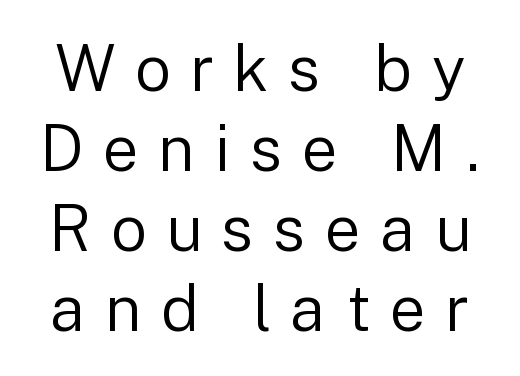
{"serif": "no", "italic": "no", "bold": "no", "weight": "regular", "width": "normal", "stroke_contrast": "low", "x_height": "medium", "monospaced": "no", "underline": "no", "line_spacing": "normal", "line_spacing_ratio": 1.25, "letter_spacing": "wide", "letter_spacing_em": 0.3, "glyph_px": 64}
